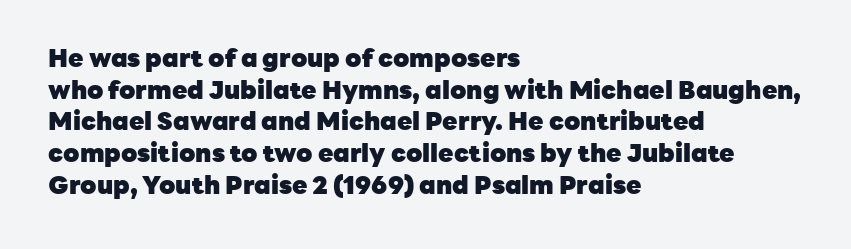
The image shows 25 px bold type, upright; set left-aligned, normal line spacing (1.27x), normal letter spacing, not underlined.
